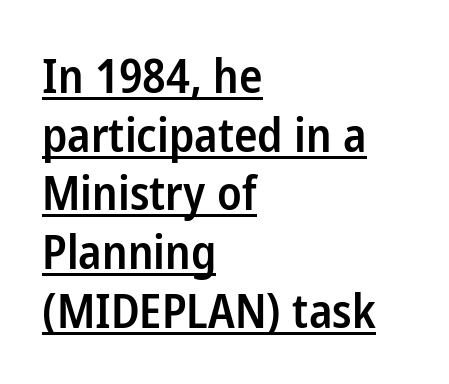
Q: Is the text bold? A: Semi-bold.
Q: Is the text italic (slanted)? A: No, it is upright.
Q: Is the typeface a serif or a sans-serif typeface? A: Sans-serif.
Q: Is the text underlined? A: Yes.
Q: How is the paragraph aligned? A: Left-aligned.
Q: Is the spacing between letters normal or unusually wide? A: Normal.
Q: Is the spacing between lines tight, normal or loose? A: Normal.
Q: Width (condensed, normal, or wide)? A: Condensed.
Q: Stroke contrast? A: Low.
Q: x-height? A: Medium.
Q: Monospaced? A: No.
